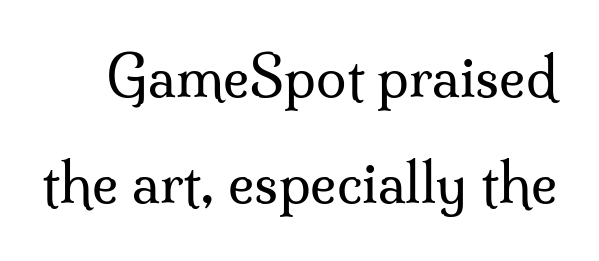
Caption: standard tracking, unaltered. Rows of type keep a wide berth in the vertical direction. Bold? No — there's no thickening of the strokes. Rendered with straight, roman letterforms.
